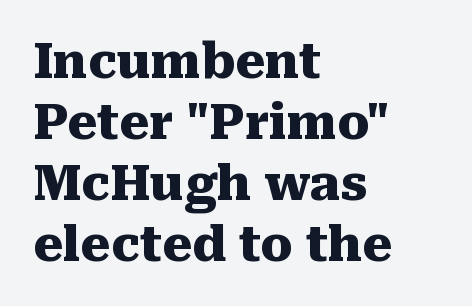
The image shows 48 px heavy serif type, upright; set left-aligned, normal line spacing (1.27x), normal letter spacing, not underlined; medium stroke contrast and a medium x-height.
